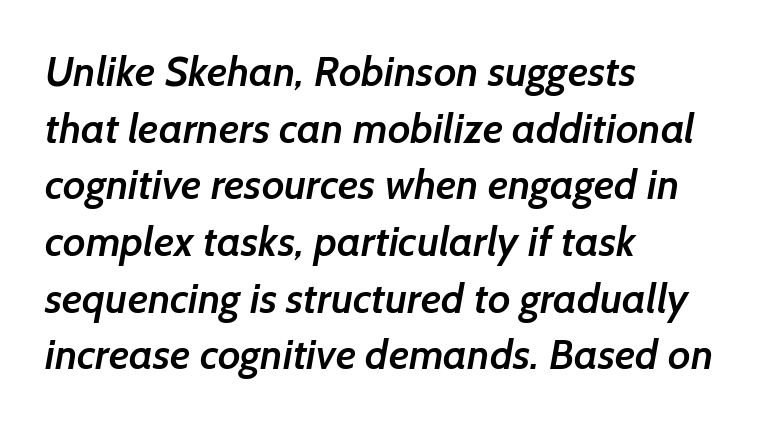
Glyph-to-glyph distance matches everyday printed text. This sample has the flowing, uneven cadence of proportional lettering. A typesetter would call this leading conventional body-copy spacing. Classification — sans serif. Unmarked baselines from the first word to the last.
